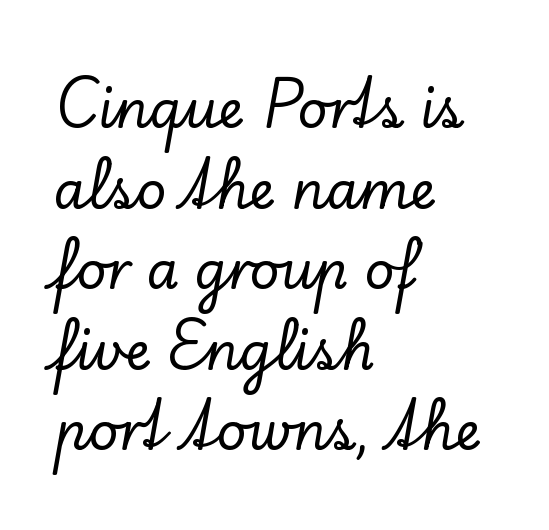
The image shows 52 px serif type; set left-aligned, normal line spacing (1.55x), normal letter spacing, not underlined; low stroke contrast and a small x-height.
